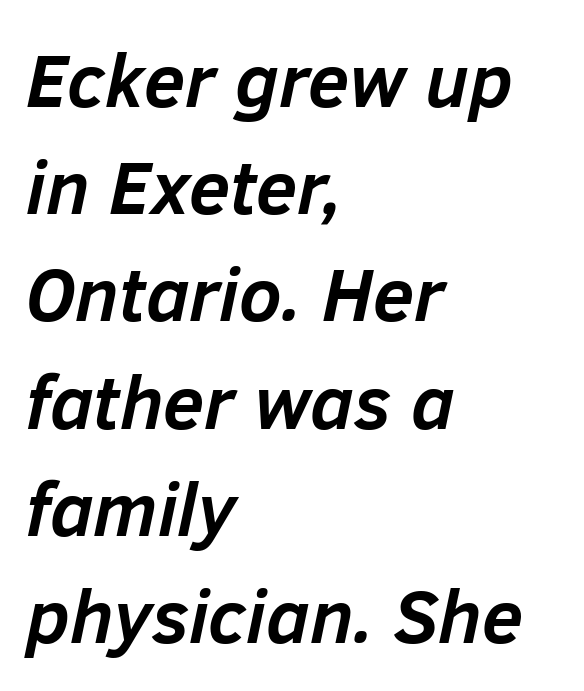
Q: Is the text bold? A: Yes.
Q: Is the text italic (slanted)? A: Yes, it leans right by about 12 degrees.
Q: Is the text underlined? A: No.
Q: How is the paragraph aligned? A: Left-aligned.
Q: Is the spacing between letters normal or unusually wide? A: Normal.
Q: Is the spacing between lines tight, normal or loose? A: Normal.
Q: Width (condensed, normal, or wide)? A: Normal.
Q: Stroke contrast? A: Low.
Q: x-height? A: Medium.
Q: Monospaced? A: No.
